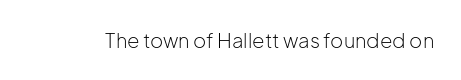
The image shows 20 px text type, upright; set normal letter spacing, not underlined.
